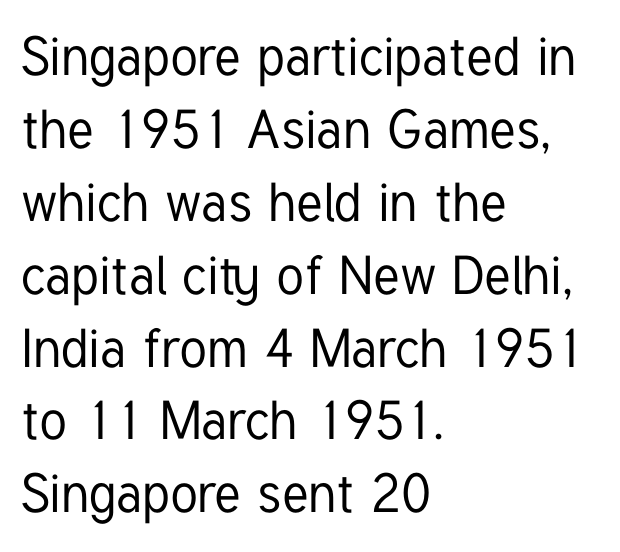
Q: Is the text italic (slanted)? A: No, it is upright.
Q: Is the typeface a serif or a sans-serif typeface? A: Sans-serif.
Q: Is the text underlined? A: No.
Q: How is the paragraph aligned? A: Left-aligned.
Q: Is the spacing between letters normal or unusually wide? A: Normal.
Q: Is the spacing between lines tight, normal or loose? A: Normal.
Q: Width (condensed, normal, or wide)? A: Condensed.
Q: Stroke contrast? A: Low.
Q: x-height? A: Medium.
Q: Monospaced? A: No.
